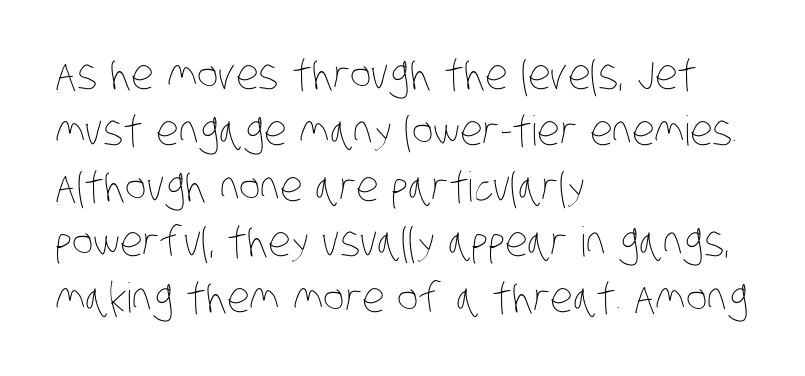
The text block is weighted toward the left margin, trailing off unevenly rightward. What stands out about the letter spacing? Nothing — it is the standard amount. Looks like regular typesetting: each glyph gets only the width it needs. The space beneath each line is pristine and unruled. No chunkiness to these letters — they're not bold. The designer left line spacing at the default.
